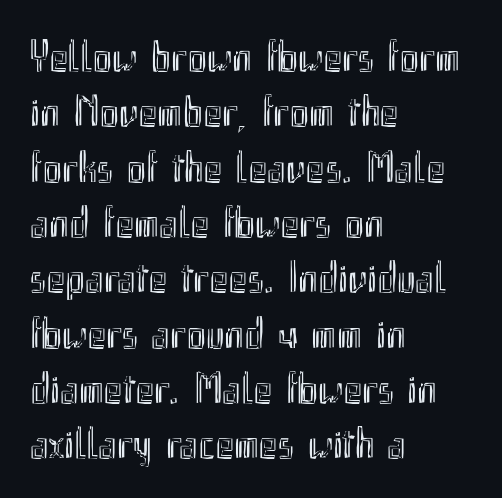
Q: Is the text italic (slanted)? A: No, it is upright.
Q: Is the text underlined? A: No.
Q: How is the paragraph aligned? A: Left-aligned.
Q: Is the spacing between letters normal or unusually wide? A: Normal.
Q: Width (condensed, normal, or wide)? A: Condensed.
Q: x-height? A: Small.
Q: Monospaced? A: No.
